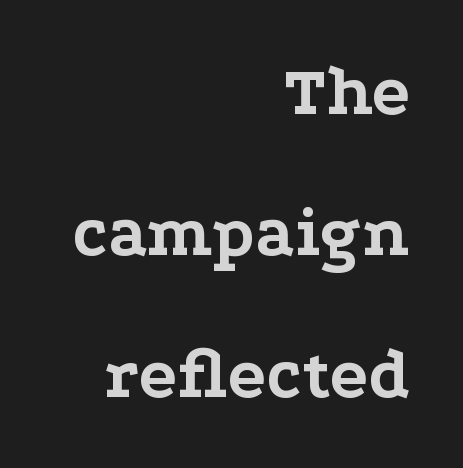
Leftover space on each line is placed entirely before the opening word. The font's upright variant was chosen for this text. The glyphs have the mass of a bold cut. Note the varied advance widths — an 'i' is clearly narrower than an 'm'. One glance says open: line gaps are wider than usual. Classification — serif.
